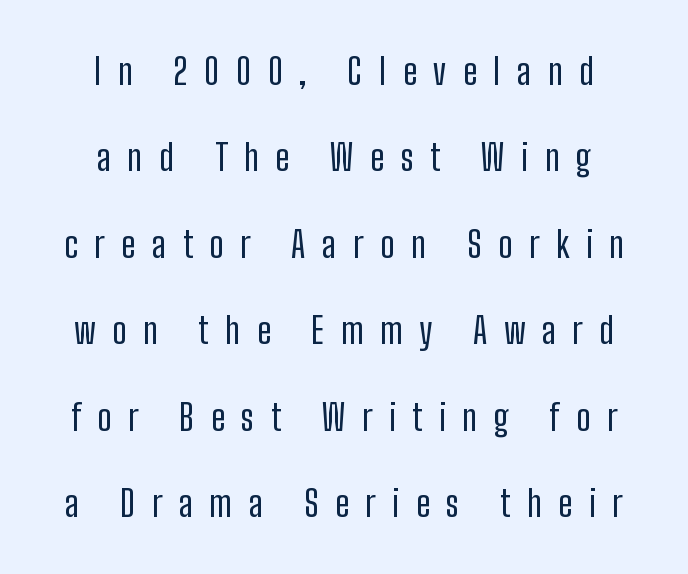
{"serif": "no", "italic": "no", "bold": "no", "weight": "regular", "width": "condensed", "stroke_contrast": "low", "x_height": "medium", "monospaced": "no", "underline": "no", "align": "center", "line_spacing": "loose", "line_spacing_ratio": 2.4, "letter_spacing": "wide", "letter_spacing_em": 0.46, "glyph_px": 36}
